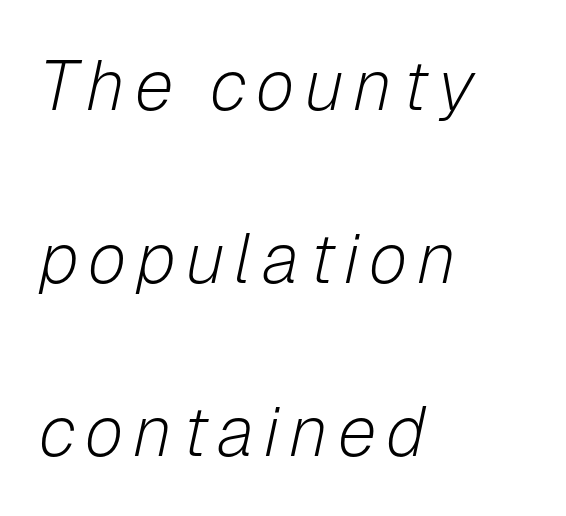
Q: Is the text bold? A: No.
Q: Is the text italic (slanted)? A: Yes, it leans right by about 12 degrees.
Q: Is the text underlined? A: No.
Q: How is the paragraph aligned? A: Left-aligned.
Q: Is the spacing between lines tight, normal or loose? A: Loose.
Q: Width (condensed, normal, or wide)? A: Normal.
Q: Stroke contrast? A: Low.
Q: x-height? A: Medium.
Q: Monospaced? A: No.
